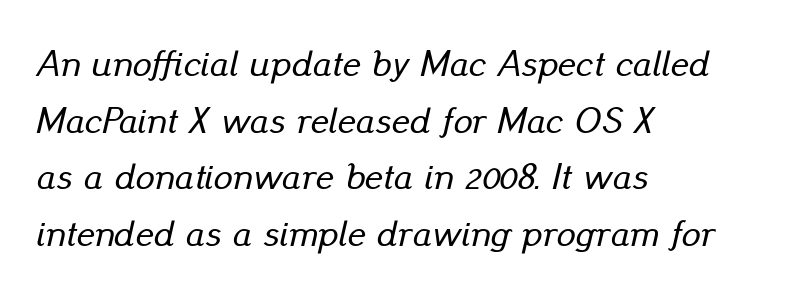
The image shows 38 px text type, italic (leaning right); set left-aligned, normal line spacing (1.49x), normal letter spacing, not underlined; low stroke contrast and a small x-height.
